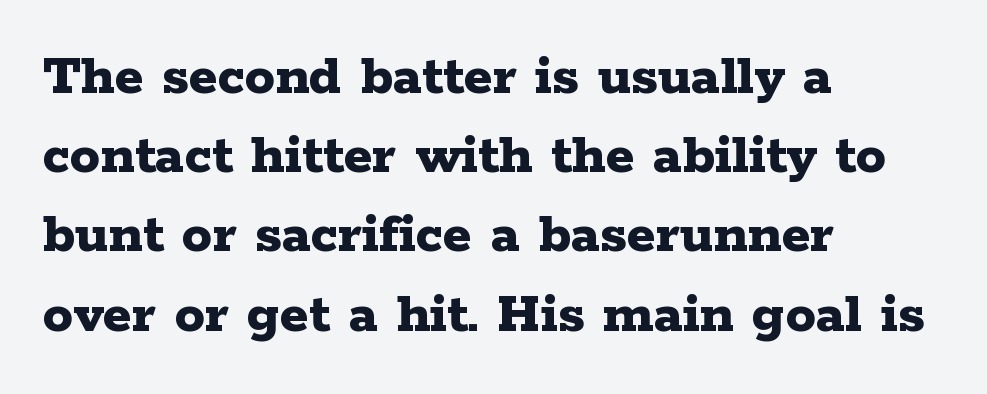
{"serif": "yes", "italic": "no", "bold": "yes", "weight": "bold", "width": "wide", "stroke_contrast": "low", "x_height": "medium", "monospaced": "no", "underline": "no", "align": "left", "line_spacing": "normal", "line_spacing_ratio": 1.32, "letter_spacing": "normal", "letter_spacing_em": 0.0, "glyph_px": 60}
